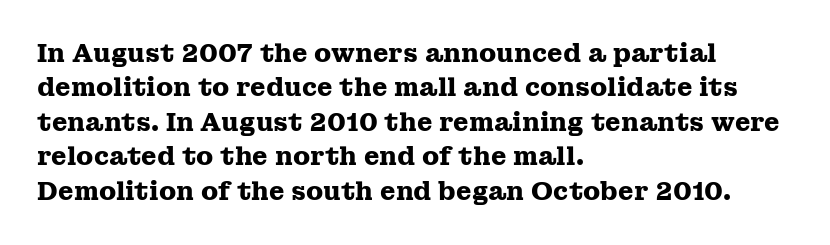
The image shows 25 px bold type, upright; set left-aligned, normal line spacing (1.38x), normal letter spacing, not underlined.
